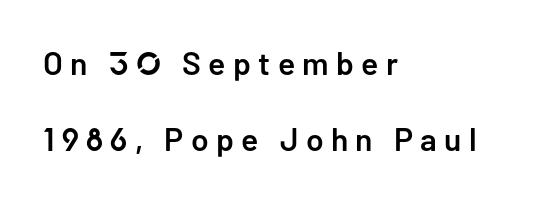
Each line starts at the same left margin while the right side varies. If you measured baseline to baseline, you'd find a long distance. A fair bit of extra ink — the face is semibold, not bold. In terms of posture, this sample is upright. Character widths vary here, with narrow letters taking less room than wide ones. The specimen omits any rule beneath the text block's lines.
